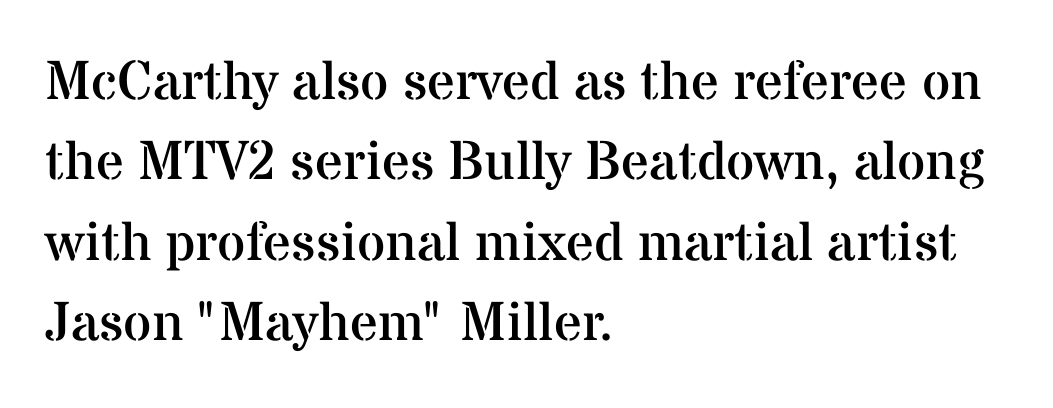
Notice how the stems are strictly vertical — no italics here. Bare-footed words on every line. Is this a sans? No — the strokes have serifs. How would I describe the line gaps? Plain and ordinary.
